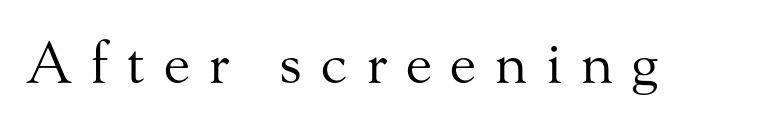
{"serif": "yes", "italic": "no", "bold": "no", "weight": "regular", "width": "normal", "stroke_contrast": "medium", "x_height": "small", "monospaced": "no", "underline": "no", "letter_spacing": "wide", "letter_spacing_em": 0.32, "glyph_px": 57}
